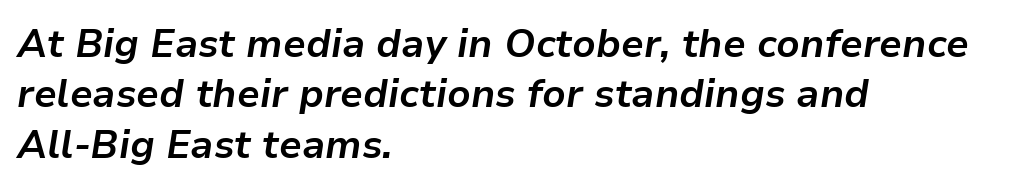
Q: Is the text bold? A: Yes.
Q: Is the text italic (slanted)? A: Yes, it leans right by about 9 degrees.
Q: Is the text underlined? A: No.
Q: How is the paragraph aligned? A: Left-aligned.
Q: Is the spacing between letters normal or unusually wide? A: Normal.
Q: Is the spacing between lines tight, normal or loose? A: Normal.
Q: Width (condensed, normal, or wide)? A: Normal.
Q: Stroke contrast? A: Low.
Q: x-height? A: Medium.
Q: Monospaced? A: No.
